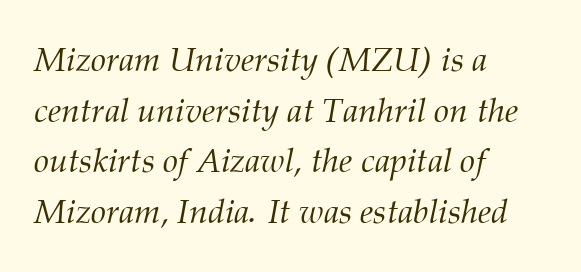
The image shows 34 px light serif type, italic (leaning right); set left-aligned, normal line spacing (1.49x), normal letter spacing, not underlined; medium stroke contrast and a medium x-height.
